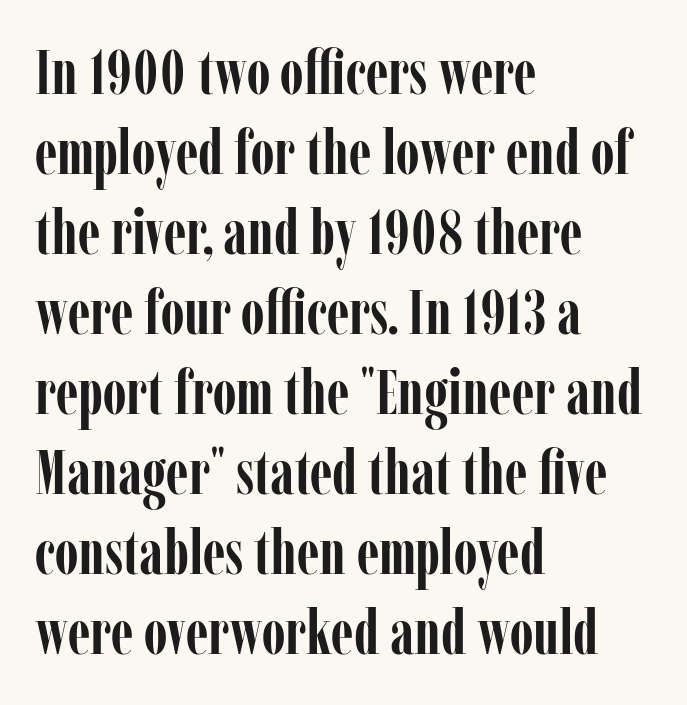
Q: Is the text bold? A: Yes.
Q: Is the text italic (slanted)? A: No, it is upright.
Q: Is the typeface a serif or a sans-serif typeface? A: Serif.
Q: Is the text underlined? A: No.
Q: How is the paragraph aligned? A: Left-aligned.
Q: Is the spacing between letters normal or unusually wide? A: Normal.
Q: Is the spacing between lines tight, normal or loose? A: Normal.
Q: Width (condensed, normal, or wide)? A: Condensed.
Q: Stroke contrast? A: Low.
Q: x-height? A: Medium.
Q: Monospaced? A: No.
